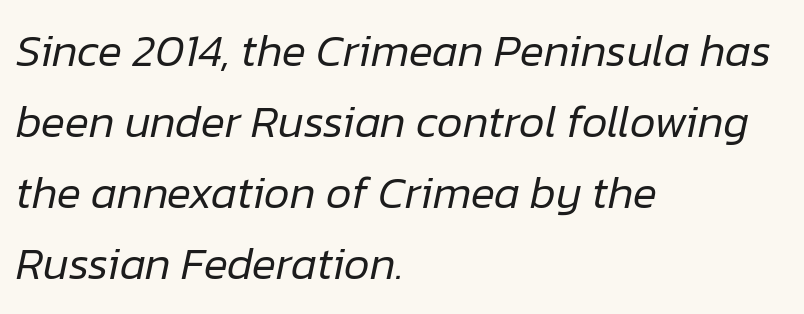
{"italic": "yes", "lean": "right", "slant_degrees": 12, "bold": "no", "weight": "regular", "width": "normal", "stroke_contrast": "low", "x_height": "medium", "monospaced": "no", "underline": "no", "align": "left", "line_spacing": "normal", "line_spacing_ratio": 1.58, "letter_spacing": "normal", "letter_spacing_em": 0.0, "glyph_px": 45}
